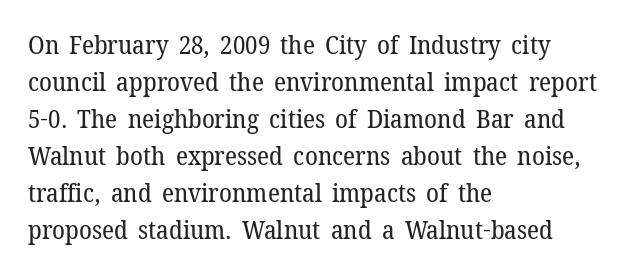
{"italic": "no", "bold": "no", "underline": "no", "align": "left", "line_spacing": "normal", "line_spacing_ratio": 1.42, "letter_spacing": "normal", "letter_spacing_em": 0.0, "glyph_px": 26}
